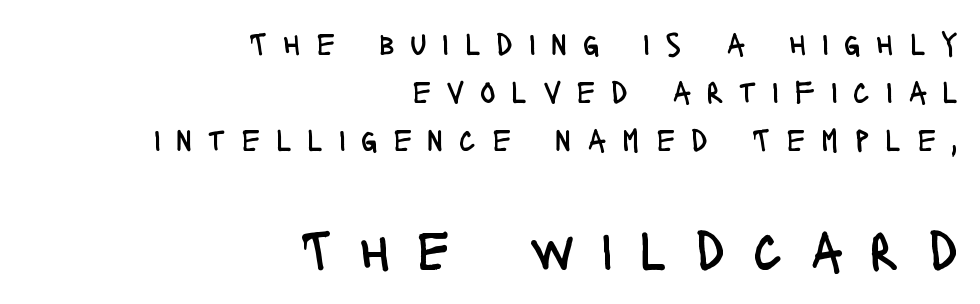
The vertical gap from one line to the next is medium. Is the letter spacing exaggerated? Yes — the characters are pushed far apart. The emphasis by scale lands on block number two, below. Decoration check: the copy has no underline. Is there any slant? The stems are plumb. Reading down the block, your eye finds every line finishing at a fixed right position.
